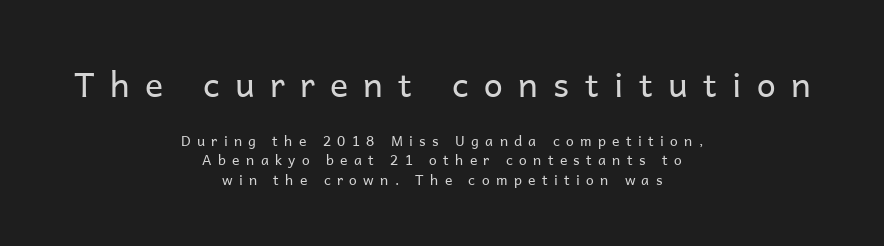
The rows are spaced the way most documents space them. Vertical stems look standard width or narrower in stroke. The paragraph shown floats in the horizontal middle. Italic? Not at all — the glyphs are vertical.
